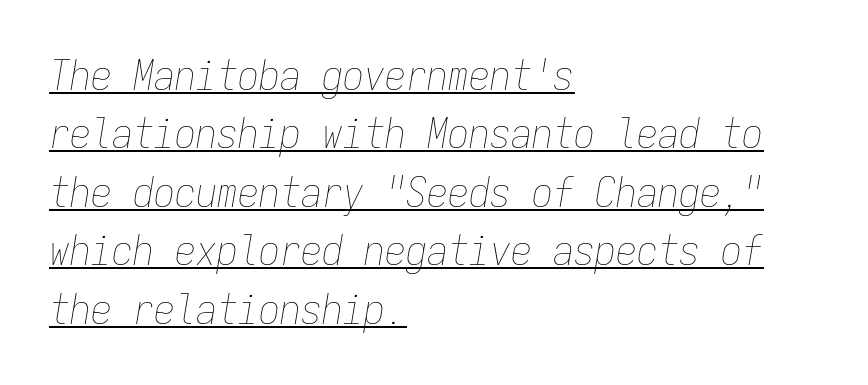
Q: Is the text bold? A: No.
Q: Is the text italic (slanted)? A: Yes, it leans right by about 9 degrees.
Q: Is the text underlined? A: Yes.
Q: How is the paragraph aligned? A: Left-aligned.
Q: Is the spacing between letters normal or unusually wide? A: Normal.
Q: Is the spacing between lines tight, normal or loose? A: Normal.
Q: Width (condensed, normal, or wide)? A: Condensed.
Q: Stroke contrast? A: Low.
Q: x-height? A: Medium.
Q: Monospaced? A: Yes.
